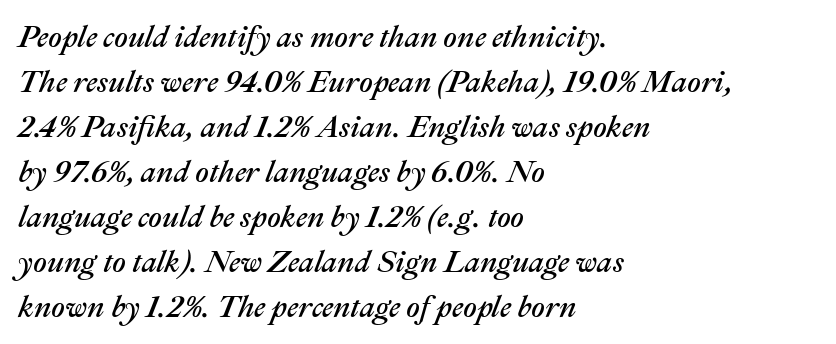
Quick note: interline space is typical. Rule under the text: the space is simply empty. These lines are rendered in a variable-pitch font. Is the type slanted? Yes — the strokes lean at a clear angle. If you drew a ruler down the left edge, every line would touch it. Here the glyphs are tracked normally, forming tight word shapes.
